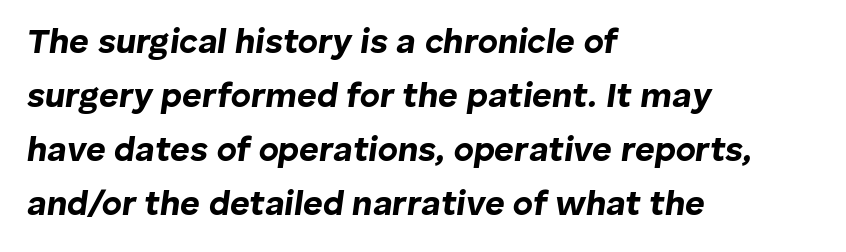
Q: Is the text bold? A: Yes.
Q: Is the text italic (slanted)? A: Yes, it leans right by about 8 degrees.
Q: Is the text underlined? A: No.
Q: How is the paragraph aligned? A: Left-aligned.
Q: Is the spacing between letters normal or unusually wide? A: Normal.
Q: Is the spacing between lines tight, normal or loose? A: Normal.
Q: Width (condensed, normal, or wide)? A: Normal.
Q: Stroke contrast? A: Low.
Q: x-height? A: Medium.
Q: Monospaced? A: No.
